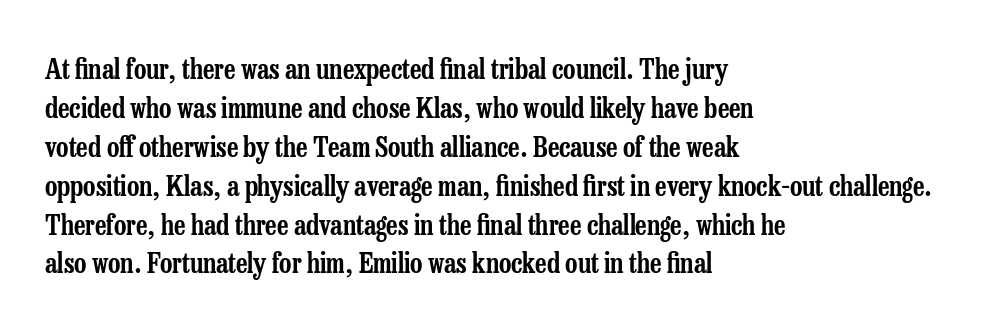
{"italic": "no", "underline": "no", "align": "left", "line_spacing": "normal", "line_spacing_ratio": 1.44, "letter_spacing": "normal", "letter_spacing_em": 0.0, "glyph_px": 27}
